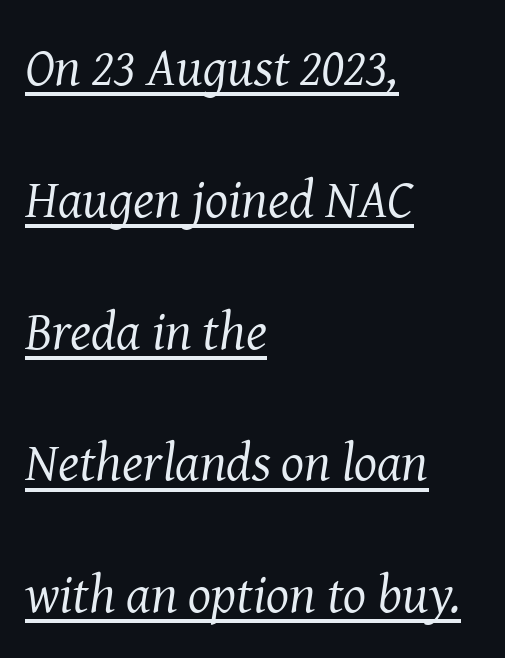
{"serif": "yes", "italic": "yes", "lean": "right", "slant_degrees": 8, "bold": "no", "weight": "regular", "width": "normal", "stroke_contrast": "medium", "x_height": "medium", "monospaced": "no", "underline": "yes", "align": "left", "line_spacing": "loose", "line_spacing_ratio": 2.44, "letter_spacing": "normal", "letter_spacing_em": 0.0, "glyph_px": 54}
